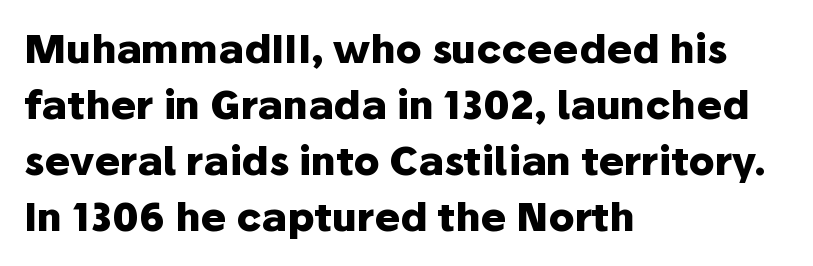
The image shows 39 px heavy sans-serif type, upright; set left-aligned, normal line spacing (1.44x), normal letter spacing, not underlined; low stroke contrast and a medium x-height.
